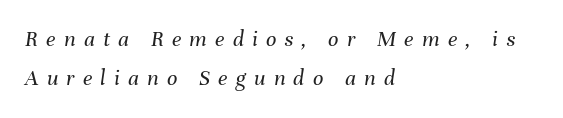
{"italic": "yes", "lean": "right", "slant_degrees": 8, "bold": "no", "underline": "no", "align": "left", "line_spacing": "normal", "line_spacing_ratio": 1.7, "letter_spacing": "wide", "letter_spacing_em": 0.36, "glyph_px": 23}
